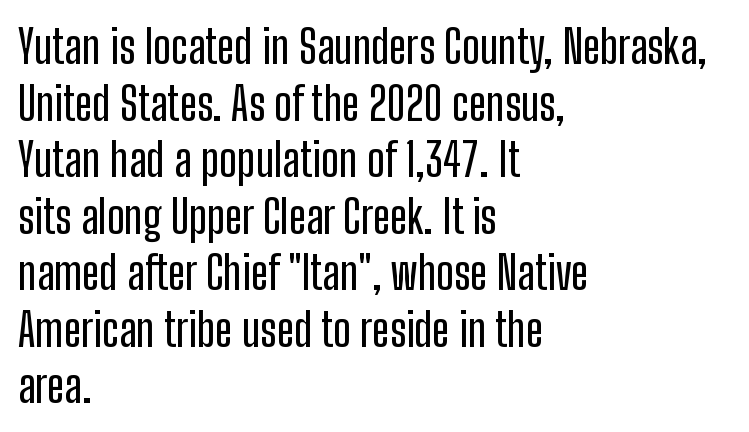
Do the characters align in a grid? No, the font is proportional. The face used here is rendered with its standard letterfit. All the whitespace from short lines collects on the right. What kind of face is this? One without serifs — a sans. Posture: upright roman.
